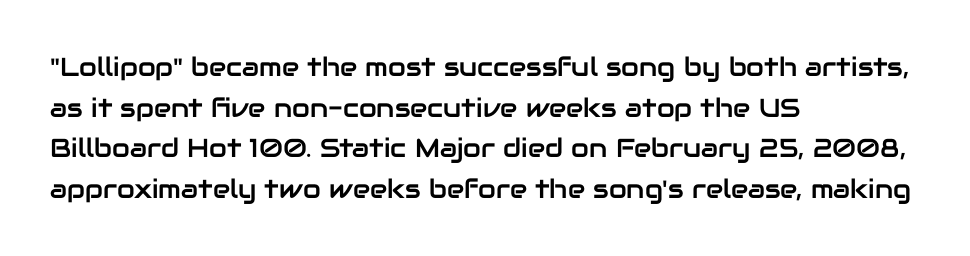
This rendering features lettering with no underline. How are the letters spaced? Ordinarily, with no added tracking. The setting favours the left margin, as ordinary paragraphs usually do. Does the lettering tilt? It doesn't — this is upright. Summary of vertical rhythm: regular, with standard interline spacing.
